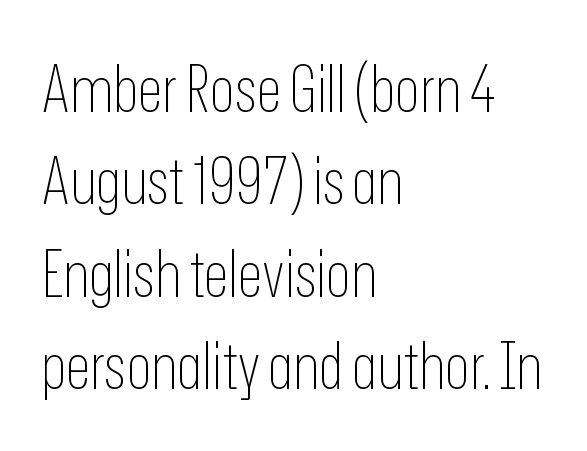
{"serif": "no", "italic": "no", "bold": "no", "weight": "thin", "width": "condensed", "stroke_contrast": "low", "x_height": "medium", "monospaced": "no", "underline": "no", "align": "left", "line_spacing": "normal", "line_spacing_ratio": 1.42, "letter_spacing": "normal", "letter_spacing_em": 0.0, "glyph_px": 65}
